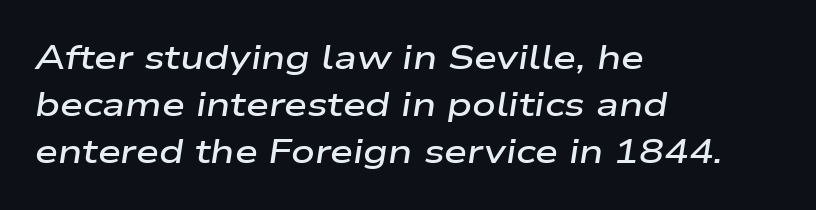
These lines sit exactly where default settings would place them. Caption: standard tracking, unaltered. The passage shown is typed in a proportional face where columns would drift. Yep, that's italic — everything's leaning. Plain, unruled lines of type.
